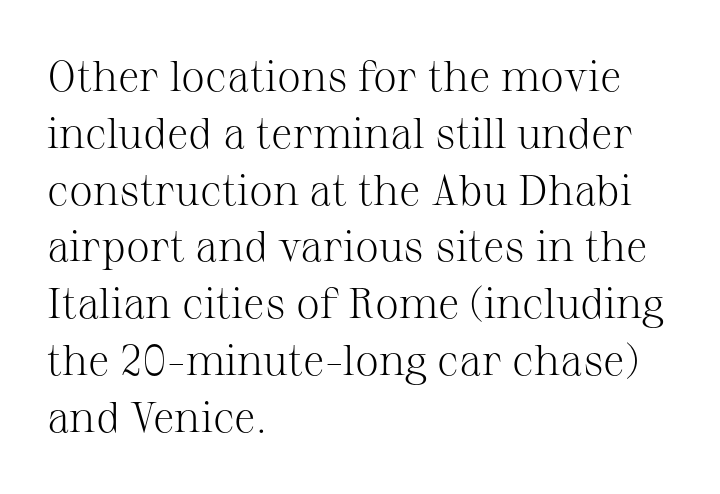
Q: Is the text bold? A: No.
Q: Is the text italic (slanted)? A: No, it is upright.
Q: Is the typeface a serif or a sans-serif typeface? A: Serif.
Q: Is the text underlined? A: No.
Q: How is the paragraph aligned? A: Left-aligned.
Q: Is the spacing between letters normal or unusually wide? A: Normal.
Q: Is the spacing between lines tight, normal or loose? A: Normal.
Q: Width (condensed, normal, or wide)? A: Normal.
Q: Stroke contrast? A: Medium.
Q: x-height? A: Medium.
Q: Monospaced? A: No.
